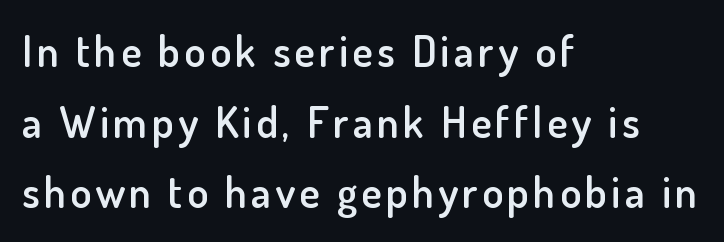
Each row of text sits above clean, open space. Reading down the column, the eye jumps a familiar distance to each next line. Type style note: lacks serifs. Is this a fixed-width face? No — the glyphs have proportional, varying widths.
